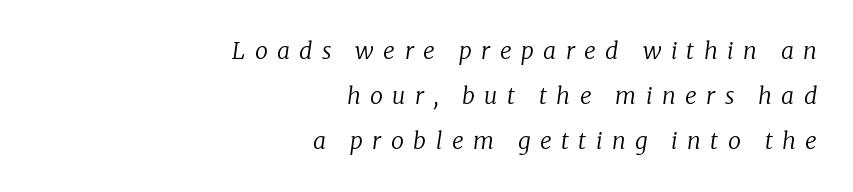
Q: Is the text bold? A: No.
Q: Is the text italic (slanted)? A: Yes, it leans right by about 8 degrees.
Q: Is the text underlined? A: No.
Q: How is the paragraph aligned? A: Right-aligned.
Q: Is the spacing between letters normal or unusually wide? A: Unusually wide.
Q: Is the spacing between lines tight, normal or loose? A: Loose.
